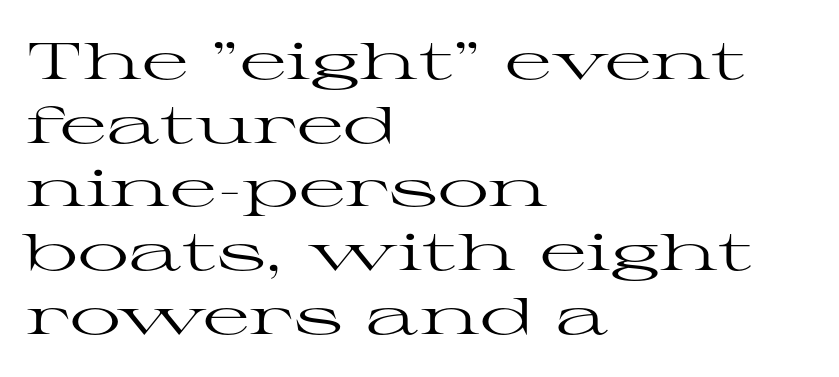
{"serif": "yes", "italic": "no", "bold": "no", "weight": "regular", "width": "wide", "stroke_contrast": "high", "x_height": "medium", "monospaced": "no", "underline": "no", "align": "left", "line_spacing": "normal", "line_spacing_ratio": 1.25, "letter_spacing": "normal", "letter_spacing_em": 0.0, "glyph_px": 51}
